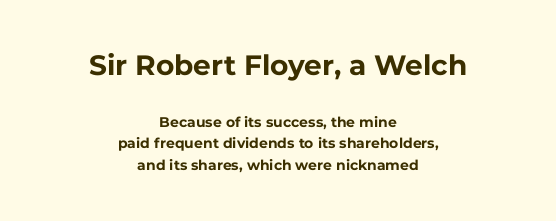
The passage shown has conventional tracking throughout. The typography opts for an upright posture over an oblique one. A sans-serif font was chosen for this passage. Looks like regular typesetting: each glyph gets only the width it needs. The emphasis by scale lands on block number one, above. Plain, unruled lines of type.
